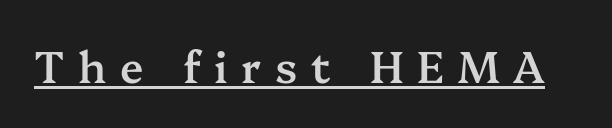
{"serif": "yes", "italic": "no", "bold": "semi", "weight": "semibold", "width": "normal", "stroke_contrast": "medium", "x_height": "medium", "monospaced": "no", "underline": "yes", "letter_spacing": "wide", "letter_spacing_em": 0.32, "glyph_px": 43}
